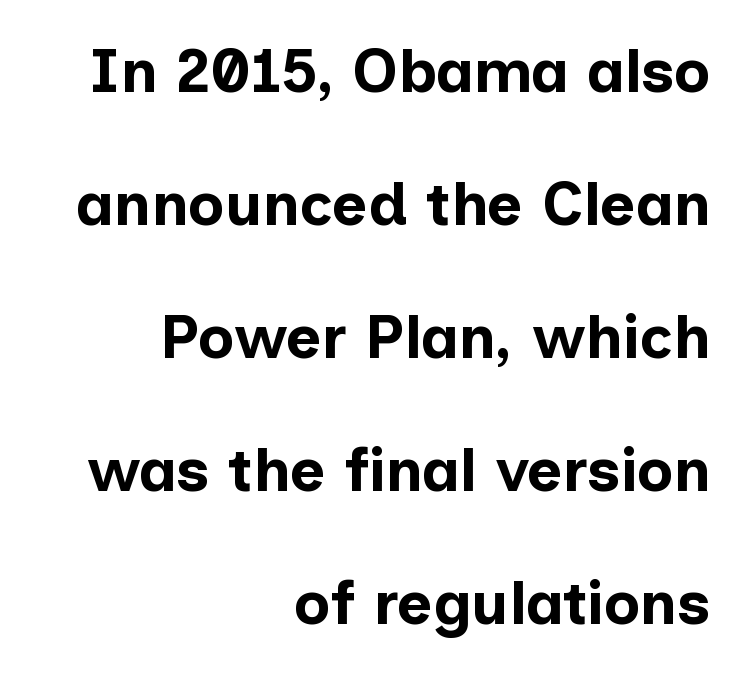
{"serif": "no", "italic": "no", "bold": "yes", "weight": "bold", "width": "normal", "stroke_contrast": "low", "x_height": "medium", "monospaced": "no", "underline": "no", "align": "right", "line_spacing": "loose", "line_spacing_ratio": 2.18, "letter_spacing": "normal", "letter_spacing_em": 0.0, "glyph_px": 61}
